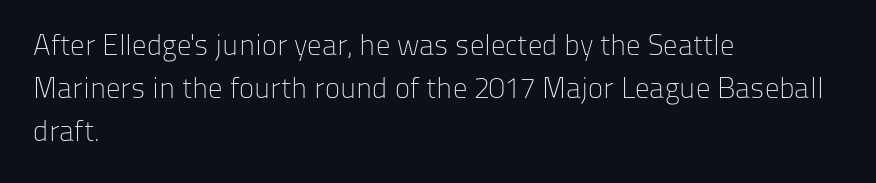
Counters stay open thanks to moderate or lighter strokes. The text block is weighted toward the left margin, trailing off unevenly rightward. In terms of letterform style, serifs are entirely absent. A typesetter would call this proportional, since set widths differ per character. Italic: no, the glyphs are upright roman.
